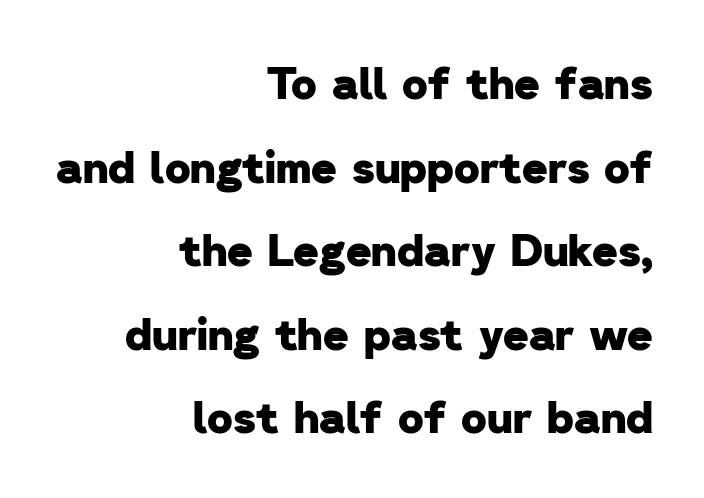
The image shows 44 px heavy sans-serif type; set right-aligned, loose line spacing (1.9x), normal letter spacing, not underlined; low stroke contrast and a medium x-height.
